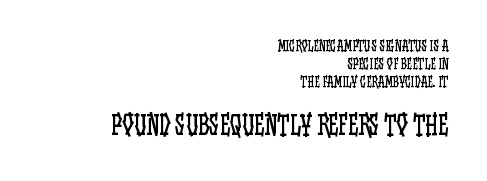
Every character sits straight up, as roman type does. Compared with typical body copy, the letter spacing here is the same. Size hierarchy here favors the trailing block over the leading one. A student would call this right alignment; a typographer would say flush right, rag left.
